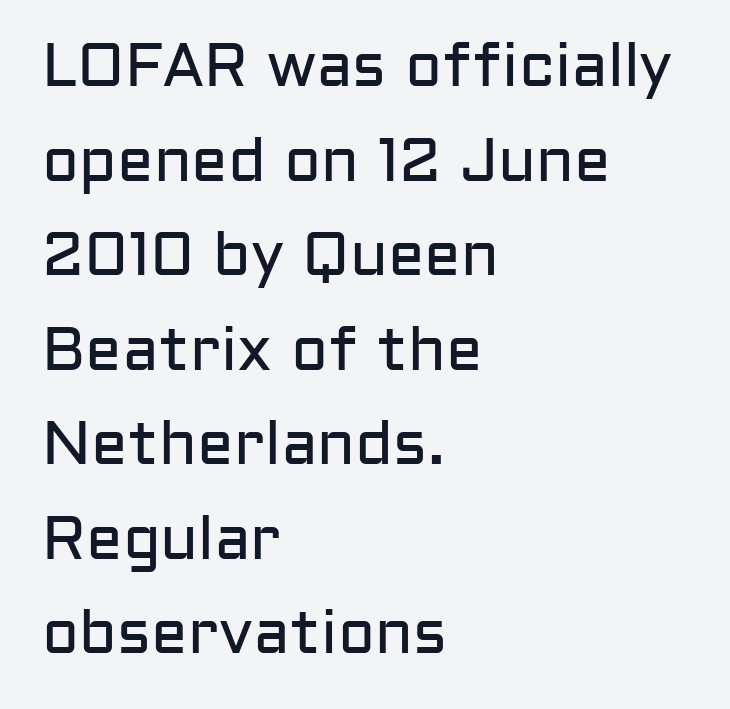
Stems here are at most as thick as an everyday book face. The typesetter chose a ragged-right arrangement here. Ascenders rise straight up at ninety degrees. Nobody touched the tracking dial on this one. A typesetter would call this proportional, since set widths differ per character.
